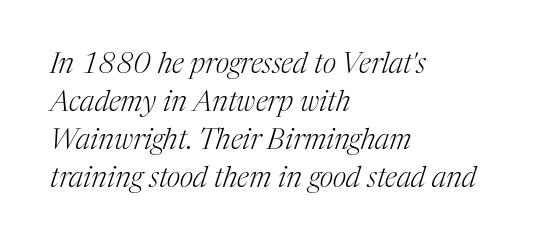
The image shows 29 px light serif type, italic (leaning right); set left-aligned, normal line spacing (1.31x), normal letter spacing, not underlined; medium stroke contrast and a medium x-height.
